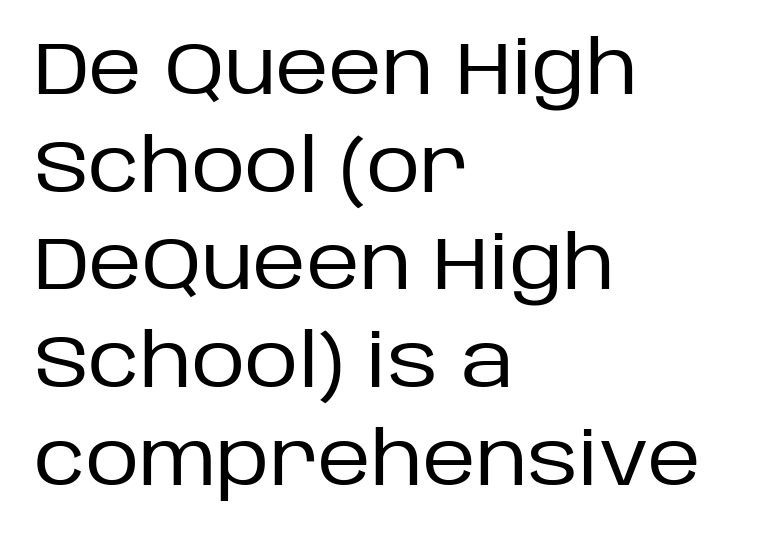
Each letter keeps its own natural width here, so spacing adapts to shape. To sum up the face: it is a sans, with no serifs. Summary of weight: not heavy and not bold. The ragged edge is on the right, which tells us the setting is flush left. Leading: standard. The string is rendered with underlining switched off.
